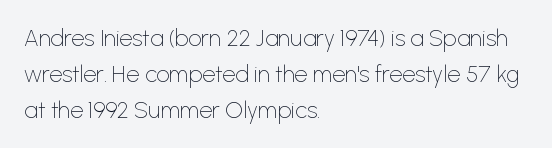
{"italic": "no", "bold": "no", "underline": "no", "align": "left", "line_spacing": "normal", "line_spacing_ratio": 1.56, "letter_spacing": "normal", "letter_spacing_em": 0.0, "glyph_px": 23}
